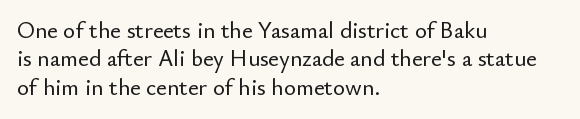
Q: Is the text italic (slanted)? A: No, it is upright.
Q: Is the text underlined? A: No.
Q: How is the paragraph aligned? A: Left-aligned.
Q: Is the spacing between letters normal or unusually wide? A: Normal.
